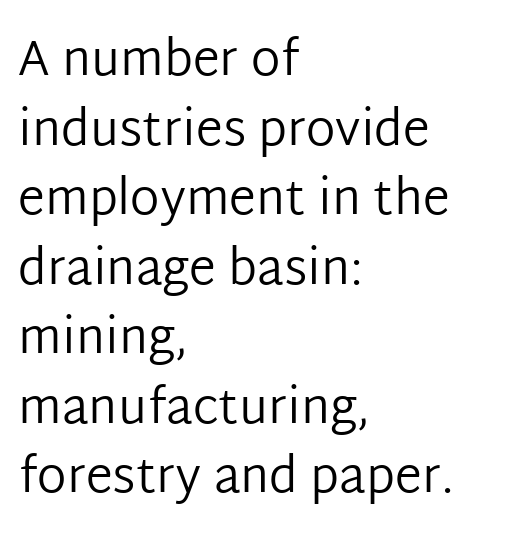
Q: Is the text bold? A: No.
Q: Is the text italic (slanted)? A: No, it is upright.
Q: Is the typeface a serif or a sans-serif typeface? A: Sans-serif.
Q: Is the text underlined? A: No.
Q: How is the paragraph aligned? A: Left-aligned.
Q: Is the spacing between letters normal or unusually wide? A: Normal.
Q: Is the spacing between lines tight, normal or loose? A: Normal.
Q: Width (condensed, normal, or wide)? A: Normal.
Q: Stroke contrast? A: Low.
Q: x-height? A: Medium.
Q: Monospaced? A: No.
